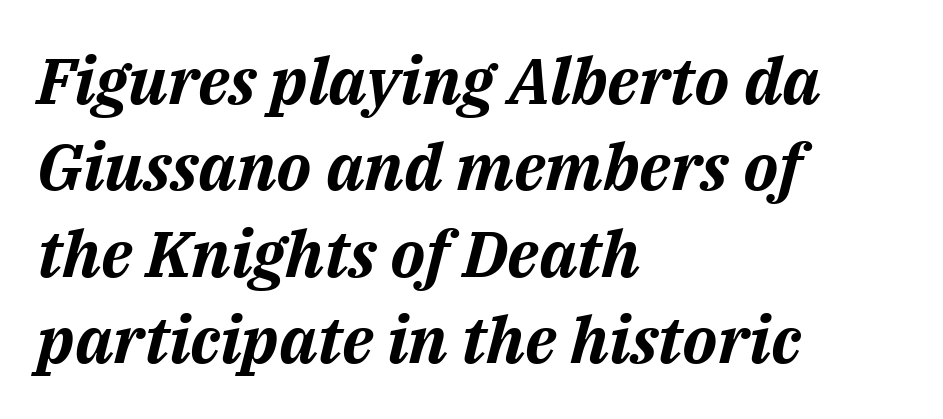
The image shows 65 px bold type, italic (leaning right); set left-aligned, normal line spacing (1.33x), normal letter spacing, not underlined; medium stroke contrast and a medium x-height.
